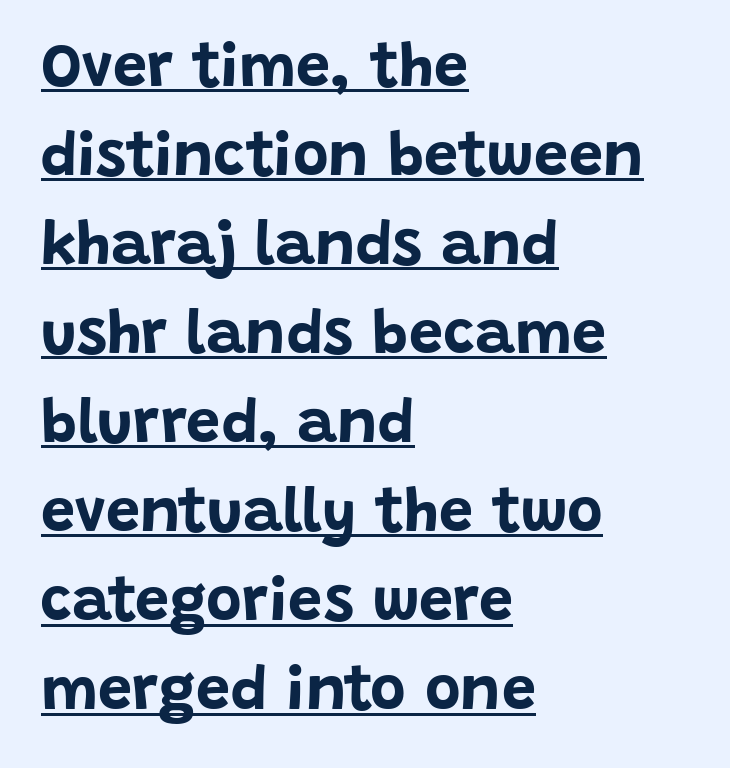
Q: Is the text bold? A: Yes.
Q: Is the text italic (slanted)? A: No, it is upright.
Q: Is the typeface a serif or a sans-serif typeface? A: Sans-serif.
Q: Is the text underlined? A: Yes.
Q: How is the paragraph aligned? A: Left-aligned.
Q: Is the spacing between letters normal or unusually wide? A: Normal.
Q: Is the spacing between lines tight, normal or loose? A: Normal.
Q: Width (condensed, normal, or wide)? A: Normal.
Q: Stroke contrast? A: Low.
Q: x-height? A: Large.
Q: Monospaced? A: No.
